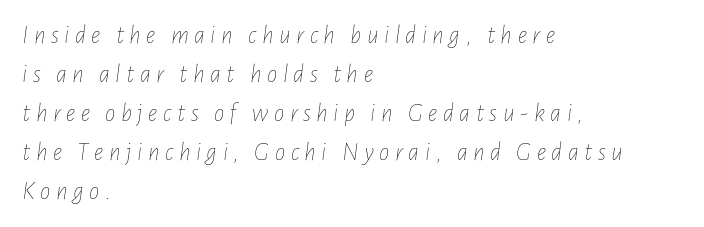
{"italic": "yes", "lean": "right", "slant_degrees": 7, "bold": "no", "underline": "no", "align": "left", "line_spacing": "normal", "line_spacing_ratio": 1.5, "letter_spacing": "wide", "letter_spacing_em": 0.21, "glyph_px": 26}
